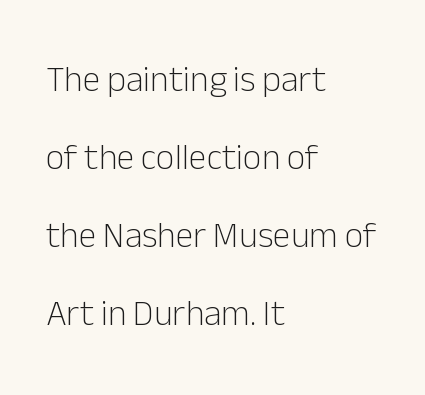
The image shows 36 px light sans-serif type, upright; set left-aligned, loose line spacing (2.17x), normal letter spacing, not underlined; low stroke contrast and a medium x-height.
